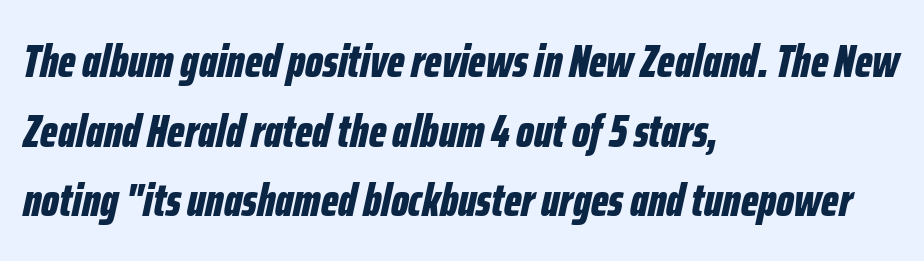
Q: Is the text bold? A: Yes.
Q: Is the text italic (slanted)? A: Yes, it leans right by about 12 degrees.
Q: Is the text underlined? A: No.
Q: How is the paragraph aligned? A: Left-aligned.
Q: Is the spacing between letters normal or unusually wide? A: Normal.
Q: Is the spacing between lines tight, normal or loose? A: Normal.
Q: Width (condensed, normal, or wide)? A: Condensed.
Q: Stroke contrast? A: Low.
Q: x-height? A: Medium.
Q: Monospaced? A: No.
